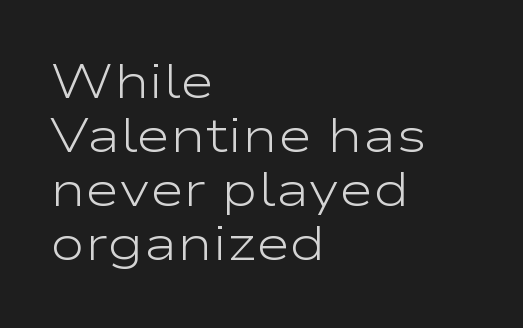
Q: Is the text bold? A: No.
Q: Is the text italic (slanted)? A: No, it is upright.
Q: Is the typeface a serif or a sans-serif typeface? A: Sans-serif.
Q: Is the text underlined? A: No.
Q: How is the paragraph aligned? A: Left-aligned.
Q: Is the spacing between letters normal or unusually wide? A: Normal.
Q: Is the spacing between lines tight, normal or loose? A: Tight.
Q: Width (condensed, normal, or wide)? A: Wide.
Q: Stroke contrast? A: Low.
Q: x-height? A: Medium.
Q: Monospaced? A: No.
